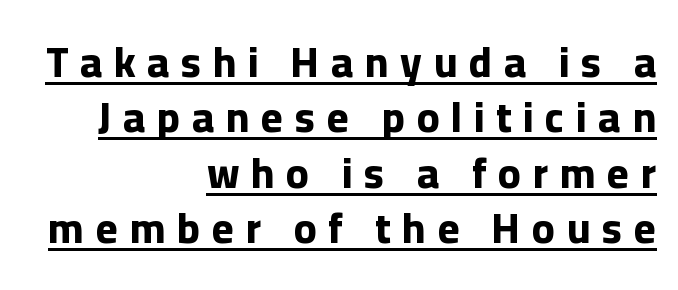
Q: Is the text bold? A: Yes.
Q: Is the text italic (slanted)? A: No, it is upright.
Q: Is the typeface a serif or a sans-serif typeface? A: Sans-serif.
Q: Is the text underlined? A: Yes.
Q: How is the paragraph aligned? A: Right-aligned.
Q: Is the spacing between letters normal or unusually wide? A: Unusually wide.
Q: Is the spacing between lines tight, normal or loose? A: Normal.
Q: Width (condensed, normal, or wide)? A: Normal.
Q: Stroke contrast? A: Low.
Q: x-height? A: Medium.
Q: Monospaced? A: No.
